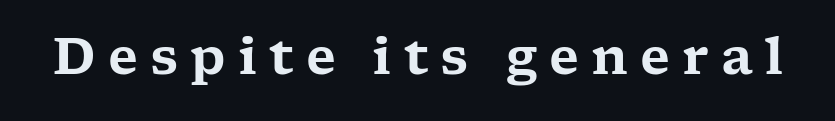
Q: Is the text italic (slanted)? A: No, it is upright.
Q: Is the typeface a serif or a sans-serif typeface? A: Serif.
Q: Is the text underlined? A: No.
Q: Is the spacing between letters normal or unusually wide? A: Unusually wide.
Q: Width (condensed, normal, or wide)? A: Wide.
Q: Stroke contrast? A: Low.
Q: x-height? A: Medium.
Q: Monospaced? A: No.
